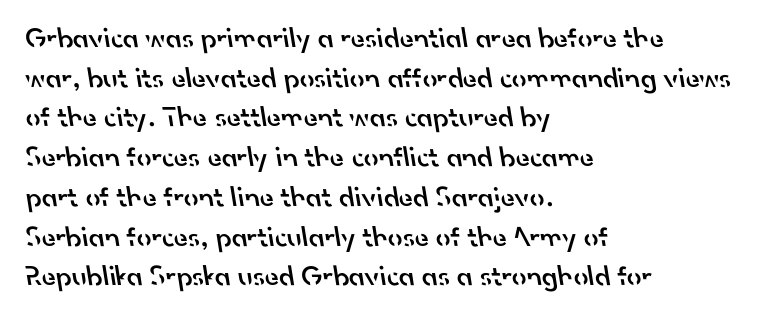
{"serif": "no", "bold": "semi", "weight": "semibold", "width": "normal", "stroke_contrast": "low", "x_height": "small", "monospaced": "no", "underline": "no", "align": "left", "line_spacing": "normal", "line_spacing_ratio": 1.37, "letter_spacing": "normal", "letter_spacing_em": 0.0, "glyph_px": 29}
